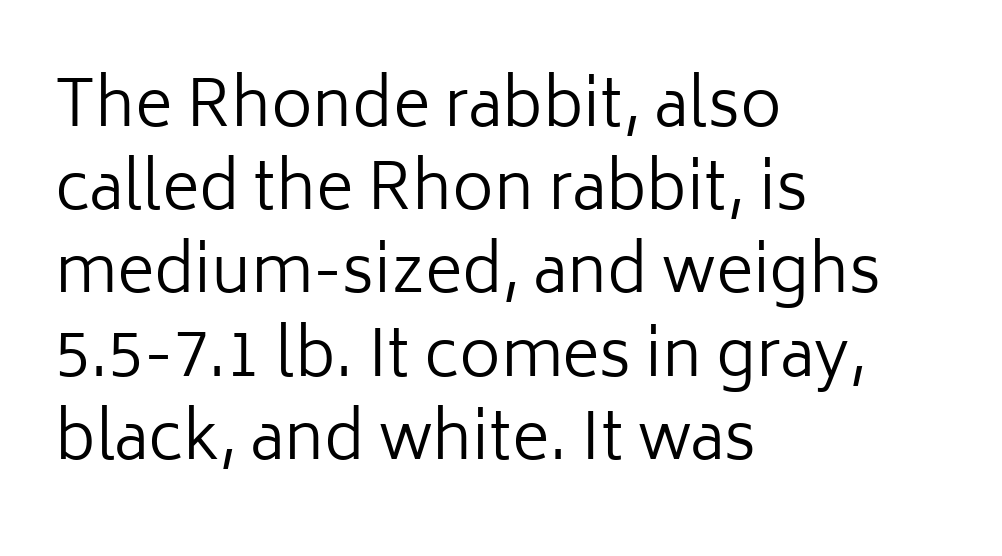
The image shows 64 px regular-weight sans-serif type, upright; set left-aligned, normal line spacing (1.3x), normal letter spacing, not underlined; low stroke contrast and a medium x-height.
